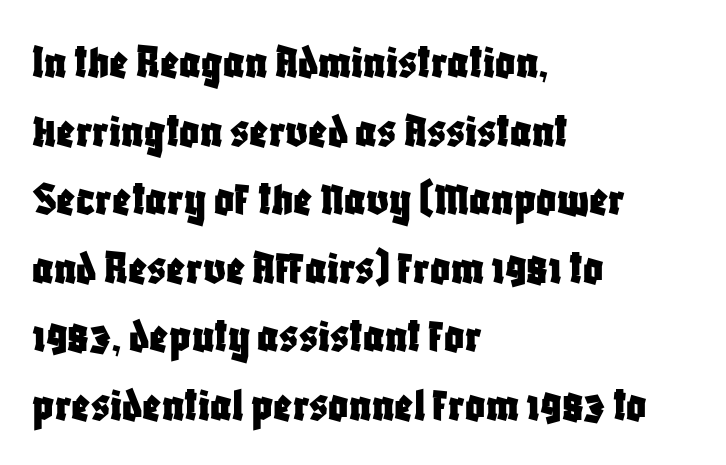
{"serif": "no", "italic": "no", "width": "condensed", "stroke_contrast": "low", "x_height": "large", "monospaced": "no", "underline": "no", "align": "left", "line_spacing": "normal", "line_spacing_ratio": 1.4, "letter_spacing": "normal", "letter_spacing_em": 0.0, "glyph_px": 49}
